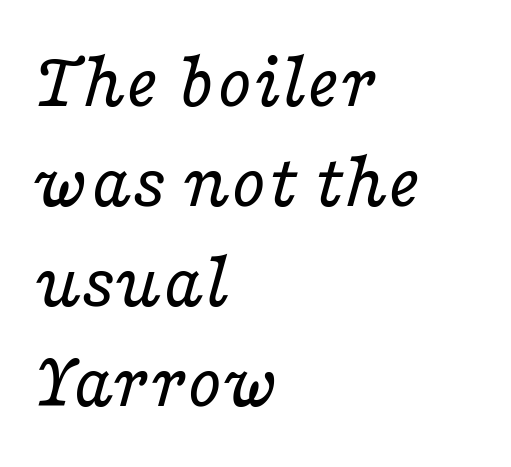
The image shows 80 px regular-weight, wide serif type, italic (leaning right); set left-aligned, normal line spacing (1.25x), normal letter spacing, not underlined; low stroke contrast and a medium x-height.
